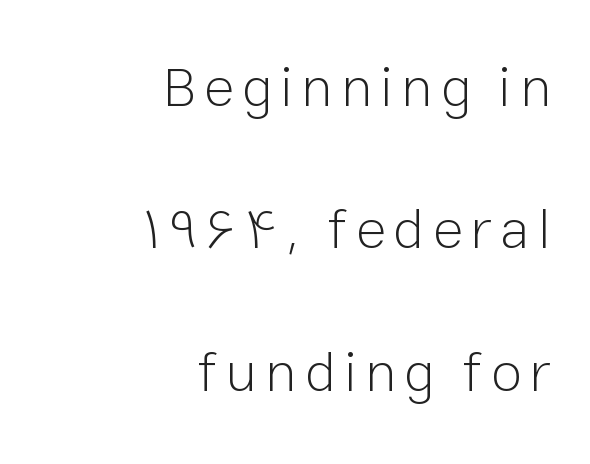
Q: Is the text bold? A: No.
Q: Is the text italic (slanted)? A: No, it is upright.
Q: Is the typeface a serif or a sans-serif typeface? A: Sans-serif.
Q: Is the text underlined? A: No.
Q: How is the paragraph aligned? A: Right-aligned.
Q: Is the spacing between lines tight, normal or loose? A: Loose.
Q: Width (condensed, normal, or wide)? A: Normal.
Q: Stroke contrast? A: Low.
Q: x-height? A: Medium.
Q: Monospaced? A: No.
